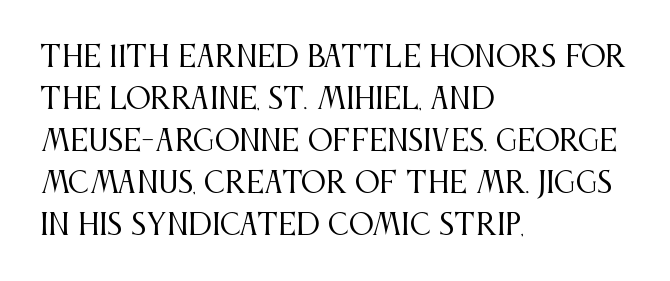
The image shows 28 px regular-weight, condensed serif type, upright; set left-aligned, normal line spacing (1.5x), normal letter spacing, not underlined; medium stroke contrast and a large x-height.
